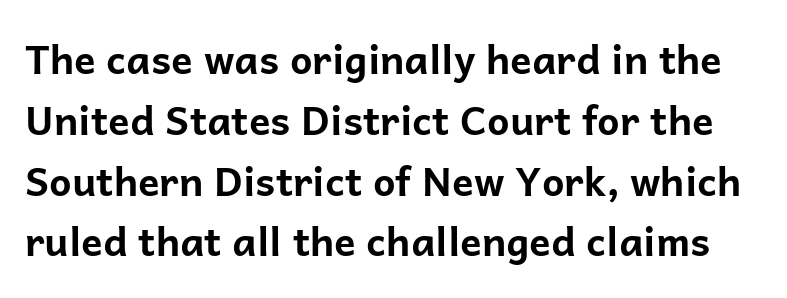
Q: Is the text bold? A: Yes.
Q: Is the text italic (slanted)? A: No, it is upright.
Q: Is the typeface a serif or a sans-serif typeface? A: Sans-serif.
Q: Is the text underlined? A: No.
Q: Is the spacing between letters normal or unusually wide? A: Normal.
Q: Is the spacing between lines tight, normal or loose? A: Normal.
Q: Width (condensed, normal, or wide)? A: Normal.
Q: Stroke contrast? A: Low.
Q: x-height? A: Medium.
Q: Monospaced? A: No.
